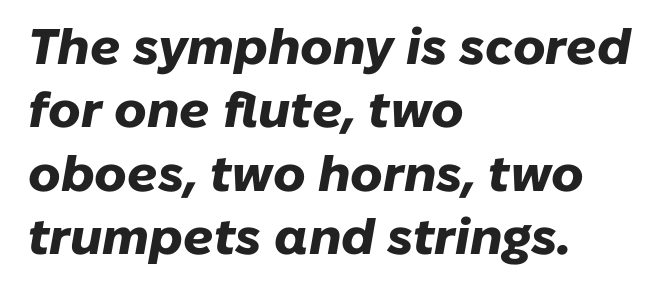
Q: Is the text bold? A: Yes.
Q: Is the text italic (slanted)? A: Yes, it leans right by about 10 degrees.
Q: Is the text underlined? A: No.
Q: How is the paragraph aligned? A: Left-aligned.
Q: Is the spacing between letters normal or unusually wide? A: Normal.
Q: Is the spacing between lines tight, normal or loose? A: Normal.
Q: Width (condensed, normal, or wide)? A: Normal.
Q: Stroke contrast? A: Low.
Q: x-height? A: Medium.
Q: Monospaced? A: No.
